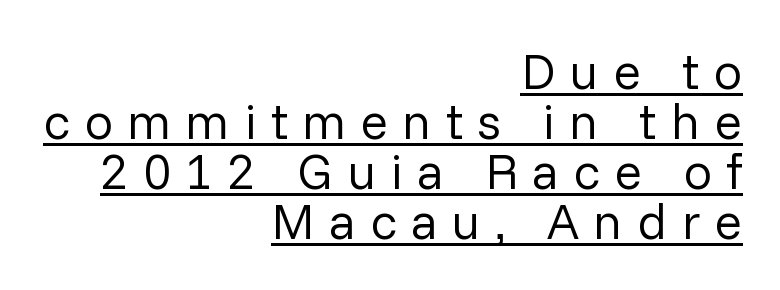
{"serif": "no", "italic": "no", "bold": "no", "weight": "regular", "width": "normal", "stroke_contrast": "low", "x_height": "medium", "monospaced": "no", "underline": "yes", "align": "right", "line_spacing": "tight", "line_spacing_ratio": 0.98, "letter_spacing": "wide", "letter_spacing_em": 0.28, "glyph_px": 51}
